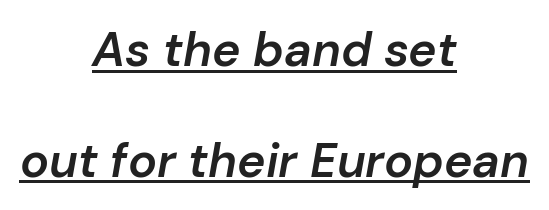
The image shows 48 px semibold type, italic (leaning right); set centered, loose line spacing (2.31x), normal letter spacing, underlined; low stroke contrast and a medium x-height.
